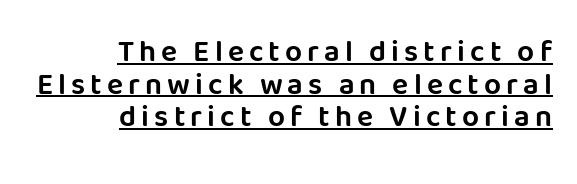
{"serif": "no", "italic": "no", "width": "normal", "stroke_contrast": "low", "x_height": "large", "monospaced": "no", "underline": "yes", "align": "right", "line_spacing": "tight", "line_spacing_ratio": 1.09, "glyph_px": 30}
